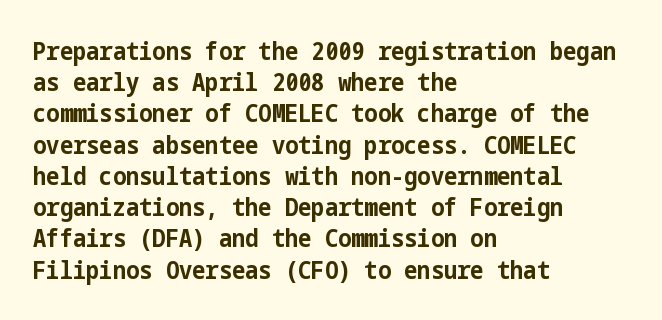
The image shows 25 px bold type, upright; set left-aligned, normal line spacing (1.25x), normal letter spacing, not underlined.
